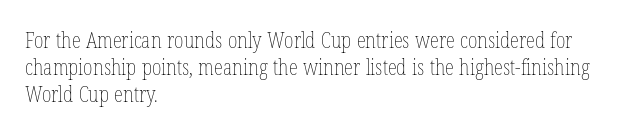
Q: Is the text bold? A: No.
Q: Is the text italic (slanted)? A: No, it is upright.
Q: Is the text underlined? A: No.
Q: How is the paragraph aligned? A: Left-aligned.
Q: Is the spacing between letters normal or unusually wide? A: Normal.
Q: Is the spacing between lines tight, normal or loose? A: Normal.
